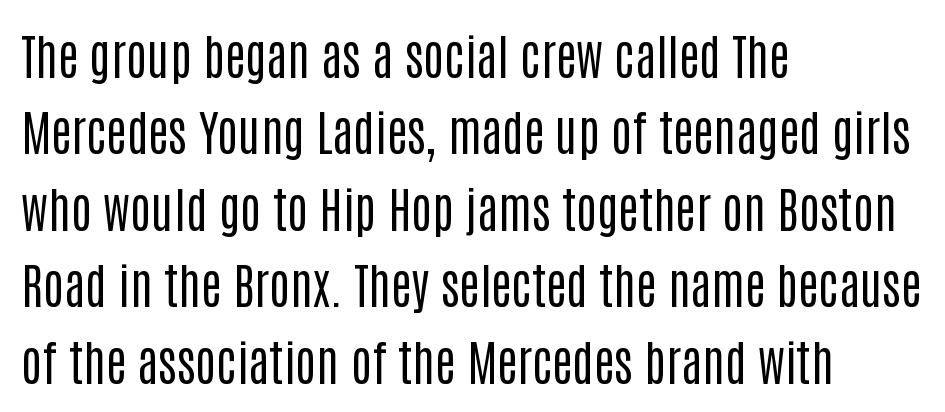
{"serif": "no", "italic": "no", "bold": "no", "weight": "regular", "width": "condensed", "stroke_contrast": "low", "x_height": "large", "monospaced": "no", "underline": "no", "align": "left", "line_spacing": "normal", "line_spacing_ratio": 1.56, "letter_spacing": "normal", "letter_spacing_em": 0.0, "glyph_px": 49}
